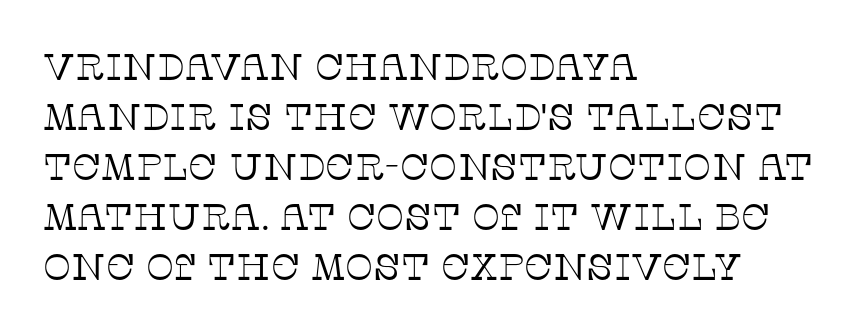
No word sits above an underline. Does extra space separate the letters? No, they use regular spacing. Layout note: lines flush left. Regular leading. A typesetter would call this proportional, since set widths differ per character.
